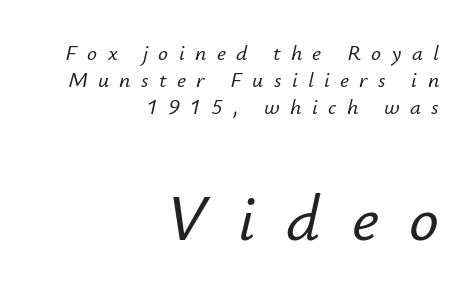
{"italic": "yes", "lean": "right", "slant_degrees": 12, "width": "normal", "stroke_contrast": "low", "x_height": "small", "monospaced": "no", "underline": "no", "align": "right", "line_spacing_ratio": 1.23, "letter_spacing": "wide", "letter_spacing_em": 0.47, "larger_block": "second", "size_ratio": 3.0, "glyph_px": 66}
